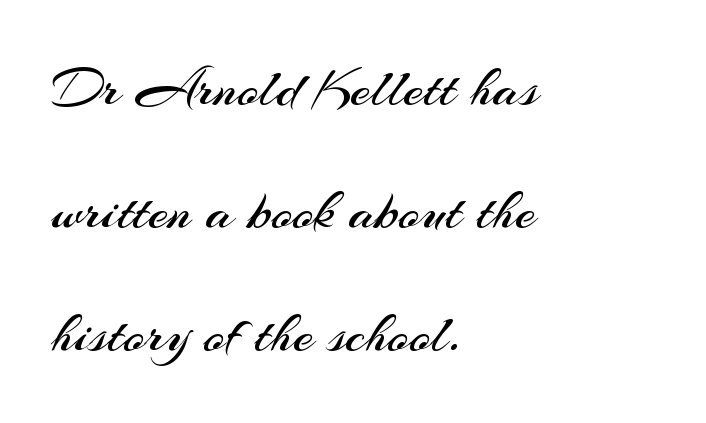
Q: Is the text bold? A: No.
Q: Is the text italic (slanted)? A: Yes.
Q: Is the typeface a serif or a sans-serif typeface? A: Sans-serif.
Q: Is the text underlined? A: No.
Q: How is the paragraph aligned? A: Left-aligned.
Q: Is the spacing between letters normal or unusually wide? A: Normal.
Q: Is the spacing between lines tight, normal or loose? A: Loose.
Q: Width (condensed, normal, or wide)? A: Normal.
Q: Stroke contrast? A: Medium.
Q: x-height? A: Small.
Q: Monospaced? A: No.
